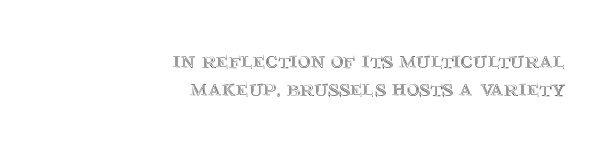
Q: Is the text italic (slanted)? A: No, it is upright.
Q: Is the text underlined? A: No.
Q: How is the paragraph aligned? A: Right-aligned.
Q: Is the spacing between letters normal or unusually wide? A: Normal.
